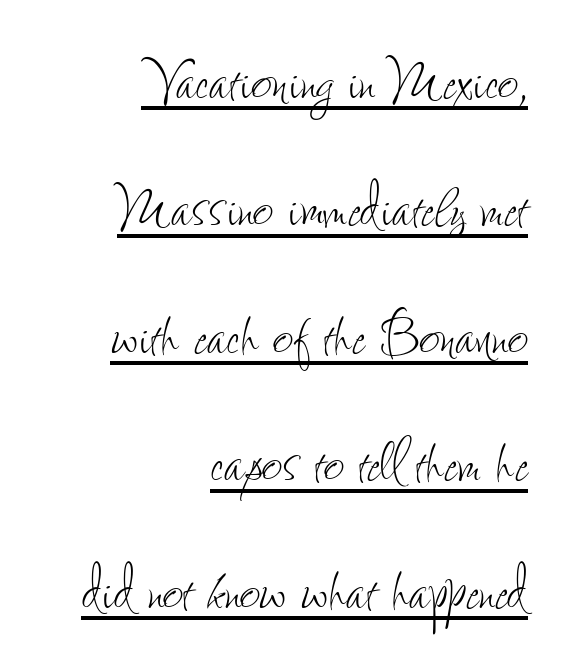
{"bold": "no", "weight": "thin", "width": "condensed", "stroke_contrast": "low", "x_height": "small", "monospaced": "no", "underline": "yes", "align": "right", "line_spacing_ratio": 1.77, "letter_spacing": "normal", "letter_spacing_em": 0.0, "glyph_px": 72}
